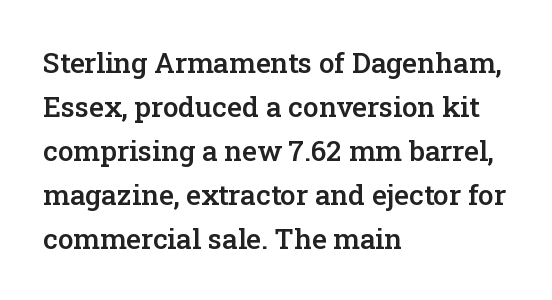
The image shows 28 px semibold serif type, upright; set left-aligned, normal line spacing (1.57x), normal letter spacing, not underlined; low stroke contrast and a medium x-height.
